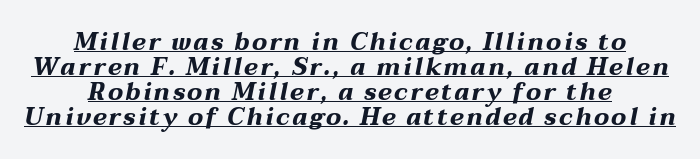
{"italic": "yes", "lean": "right", "slant_degrees": 12, "bold": "yes", "underline": "yes", "align": "center", "line_spacing": "tight", "line_spacing_ratio": 1.04, "glyph_px": 24}
